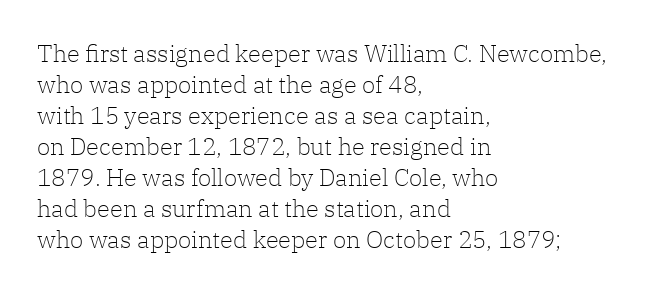
{"italic": "no", "bold": "no", "underline": "no", "align": "left", "line_spacing": "normal", "line_spacing_ratio": 1.29, "letter_spacing": "normal", "letter_spacing_em": 0.0, "glyph_px": 24}
